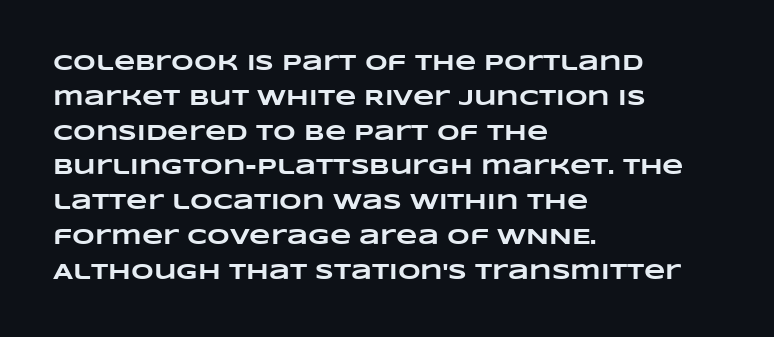
The image shows 22 px bold type; set left-aligned, normal line spacing (1.58x), normal letter spacing, not underlined.
